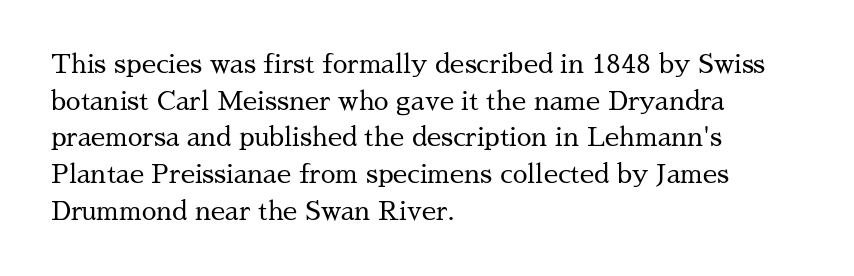
{"italic": "no", "bold": "no", "underline": "no", "align": "left", "line_spacing": "normal", "line_spacing_ratio": 1.41, "letter_spacing": "normal", "letter_spacing_em": 0.0, "glyph_px": 26}
